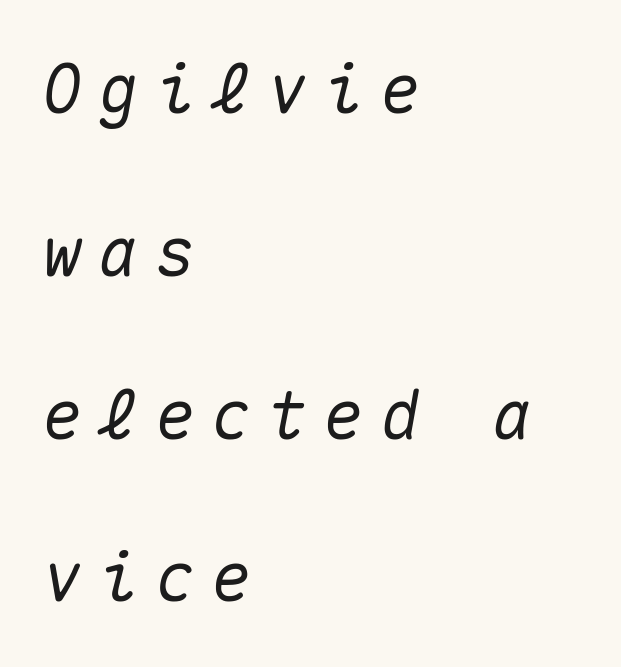
{"italic": "yes", "lean": "right", "slant_degrees": 10, "width": "normal", "stroke_contrast": "medium", "x_height": "medium", "monospaced": "yes", "underline": "no", "align": "left", "line_spacing": "loose", "line_spacing_ratio": 2.43, "letter_spacing": "wide", "letter_spacing_em": 0.24, "glyph_px": 67}
